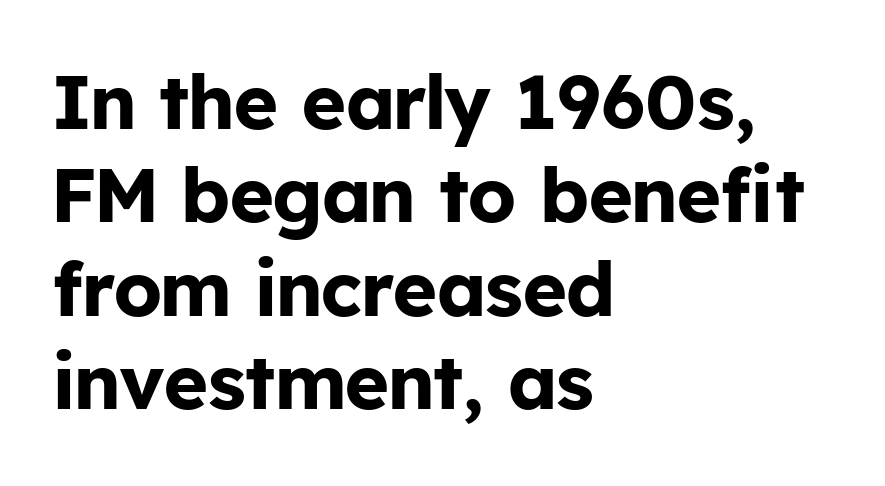
The letters carry no serifs — their stems end cleanly without finishing strokes. A typesetter would mark this as roman, not italic. In terms of weight, the rendering is a true, heavy bold. Nobody drew a line under any word here.
